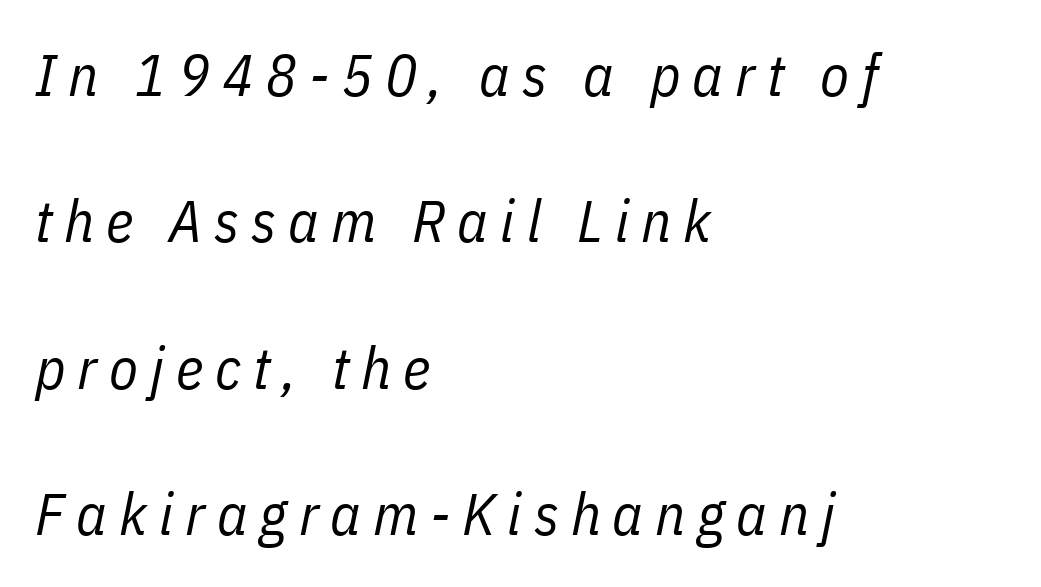
Q: Is the text bold? A: No.
Q: Is the text italic (slanted)? A: Yes, it leans right by about 11 degrees.
Q: Is the text underlined? A: No.
Q: How is the paragraph aligned? A: Left-aligned.
Q: Is the spacing between letters normal or unusually wide? A: Unusually wide.
Q: Is the spacing between lines tight, normal or loose? A: Loose.
Q: Width (condensed, normal, or wide)? A: Condensed.
Q: Stroke contrast? A: Low.
Q: x-height? A: Medium.
Q: Monospaced? A: No.
